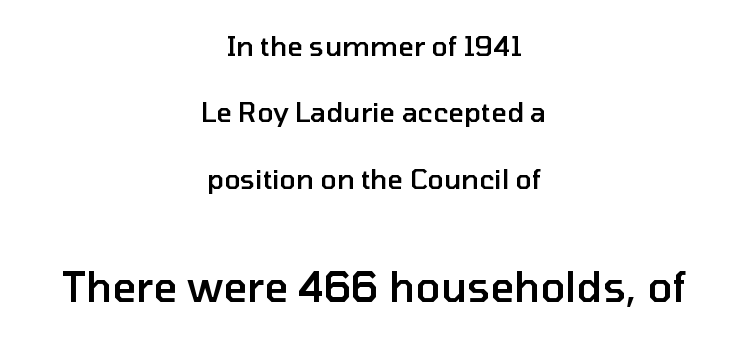
The baseline area is clear. The lines in this sample share a center point and differ in where they start and stop. The block of text is sparse from top to bottom, with ample space between rows. The font is running at a semibold setting, under full bold. The passage shown has conventional tracking throughout. Looks like regular typesetting: each glyph gets only the width it needs.
